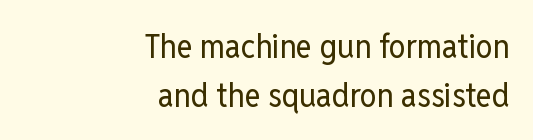
The image shows 34 px regular-weight, condensed sans-serif type, upright; set right-aligned, normal line spacing (1.43x), normal letter spacing, not underlined; low stroke contrast and a medium x-height.
